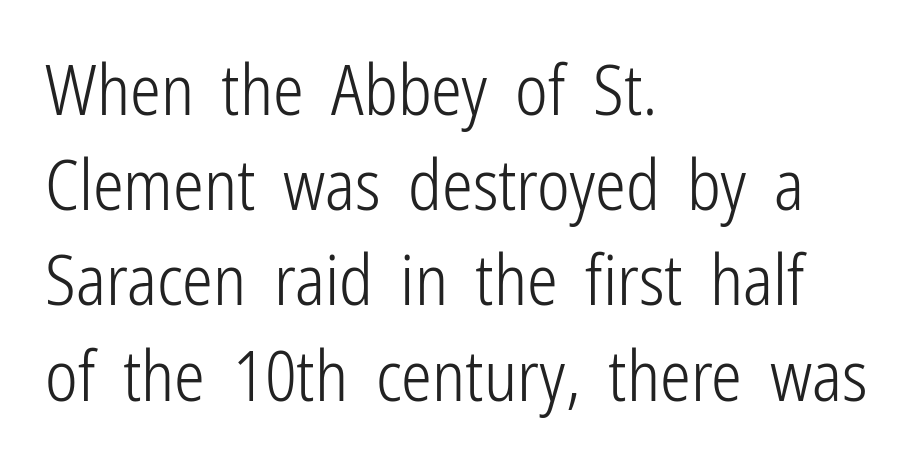
Q: Is the text bold? A: No.
Q: Is the text italic (slanted)? A: No, it is upright.
Q: Is the typeface a serif or a sans-serif typeface? A: Sans-serif.
Q: Is the text underlined? A: No.
Q: How is the paragraph aligned? A: Left-aligned.
Q: Is the spacing between letters normal or unusually wide? A: Normal.
Q: Is the spacing between lines tight, normal or loose? A: Normal.
Q: Width (condensed, normal, or wide)? A: Condensed.
Q: Stroke contrast? A: Low.
Q: x-height? A: Medium.
Q: Monospaced? A: No.
